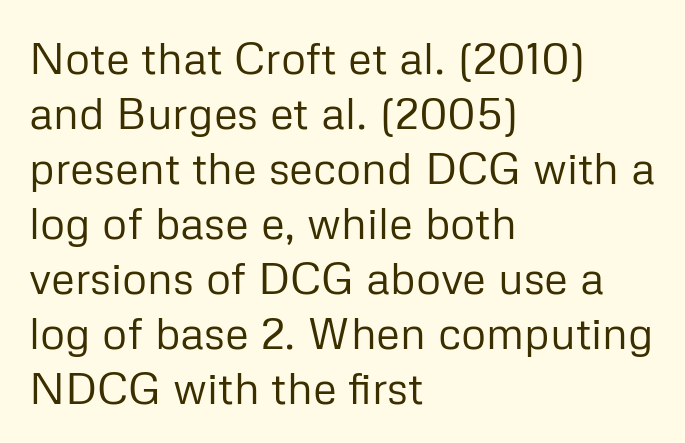
{"serif": "no", "italic": "no", "bold": "no", "weight": "regular", "width": "normal", "stroke_contrast": "low", "x_height": "medium", "monospaced": "no", "underline": "no", "align": "left", "line_spacing": "normal", "line_spacing_ratio": 1.25, "letter_spacing": "normal", "letter_spacing_em": 0.0, "glyph_px": 44}
